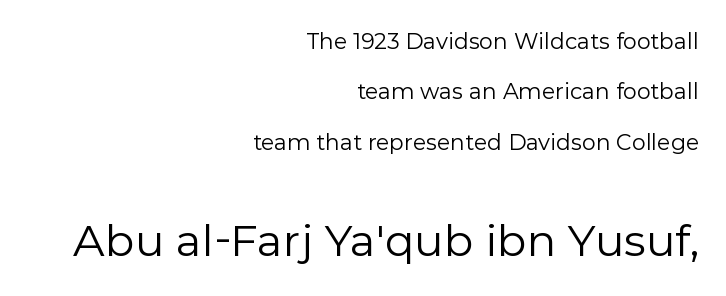
Q: Is the text bold? A: No.
Q: Is the text italic (slanted)? A: No, it is upright.
Q: Is the typeface a serif or a sans-serif typeface? A: Sans-serif.
Q: Is the text underlined? A: No.
Q: How is the paragraph aligned? A: Right-aligned.
Q: Is the spacing between letters normal or unusually wide? A: Normal.
Q: Is the spacing between lines tight, normal or loose? A: Loose.
Q: Which block of text is set in a larger size, the first (top) or the second (bottom)? A: The second (bottom) one.
Q: Width (condensed, normal, or wide)? A: Normal.
Q: Stroke contrast? A: Low.
Q: x-height? A: Medium.
Q: Monospaced? A: No.
